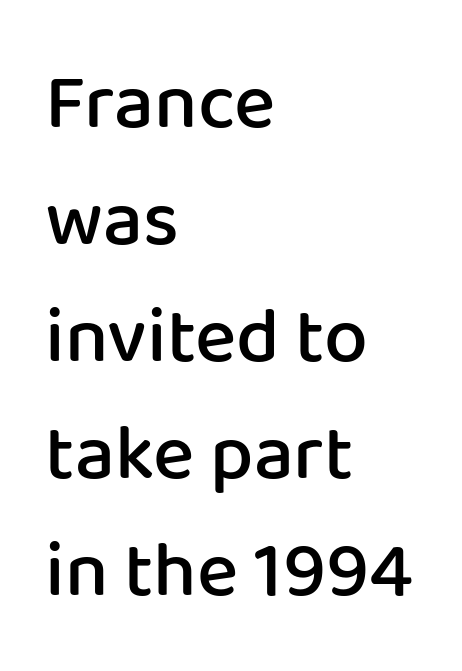
The image shows 78 px semibold sans-serif type, upright; set left-aligned, normal line spacing (1.5x), normal letter spacing, not underlined; low stroke contrast and a medium x-height.
